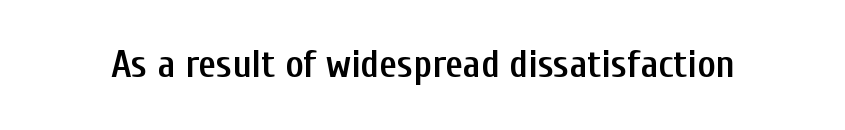
Quick note: underline off. These lines are composed in type without serifs. Every stem runs plumb, perpendicular to the baseline. Think of a printed novel: that variable character pitch is what you see here. This sample uses plain, unmodified letter spacing.
